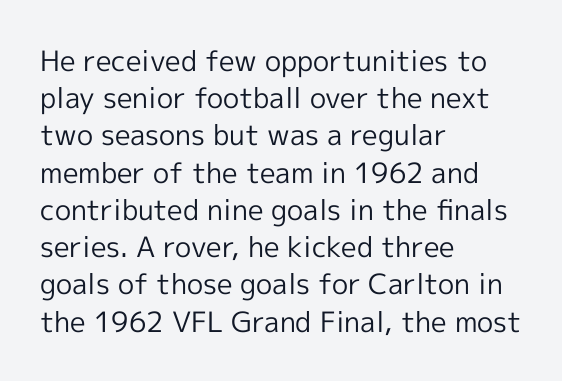
The image shows 28 px regular-weight sans-serif type, upright; set left-aligned, normal line spacing (1.33x), normal letter spacing, not underlined; a medium x-height.
